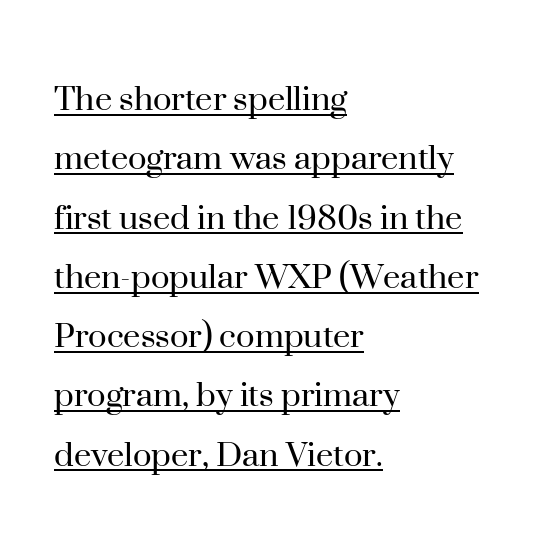
{"serif": "yes", "italic": "no", "bold": "no", "weight": "regular", "width": "normal", "stroke_contrast": "high", "x_height": "small", "monospaced": "no", "underline": "yes", "align": "left", "line_spacing": "normal", "line_spacing_ratio": 1.52, "letter_spacing": "normal", "letter_spacing_em": 0.0, "glyph_px": 39}
